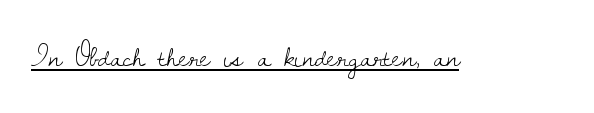
{"serif": "yes", "bold": "no", "weight": "light", "width": "normal", "stroke_contrast": "low", "x_height": "small", "monospaced": "no", "underline": "yes", "letter_spacing": "normal", "letter_spacing_em": 0.0, "glyph_px": 31}
